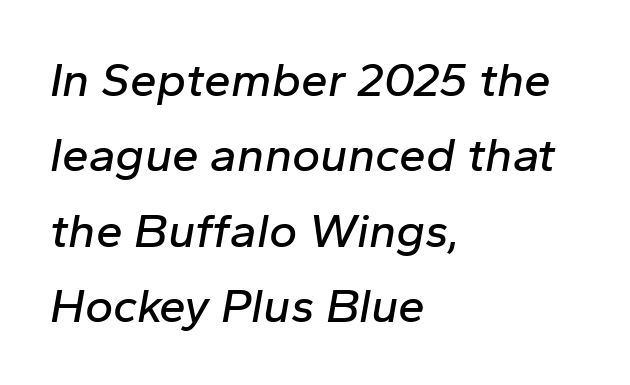
{"italic": "yes", "lean": "right", "slant_degrees": 10, "width": "normal", "stroke_contrast": "low", "x_height": "medium", "monospaced": "no", "underline": "no", "align": "left", "line_spacing": "normal", "line_spacing_ratio": 1.57, "letter_spacing": "normal", "letter_spacing_em": 0.0, "glyph_px": 48}
